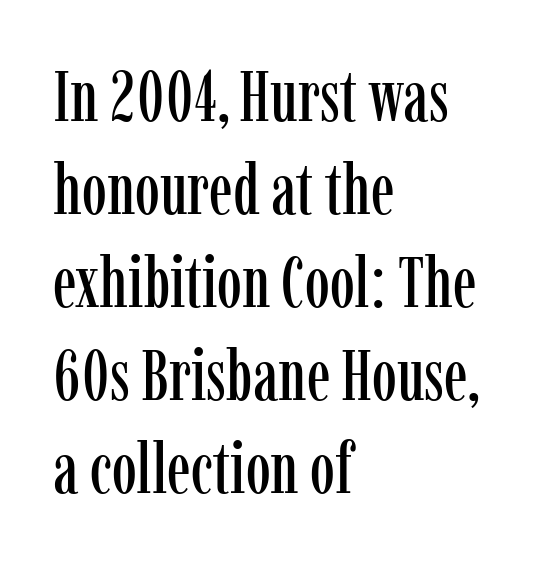
The image shows 71 px condensed serif type, upright; set left-aligned, normal line spacing (1.31x), normal letter spacing, not underlined; low stroke contrast and a medium x-height.
